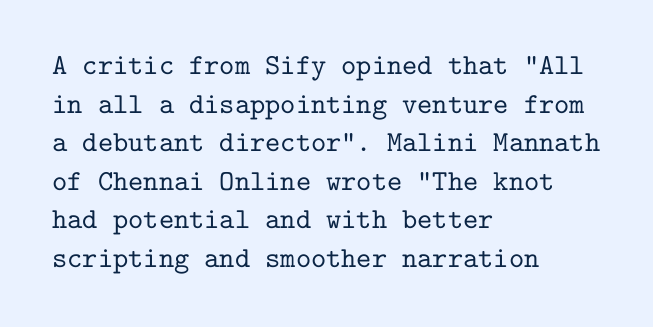
The image shows 29 px serif type, upright, monospaced; set left-aligned, normal line spacing (1.33x), normal letter spacing, not underlined; low stroke contrast and a medium x-height.
